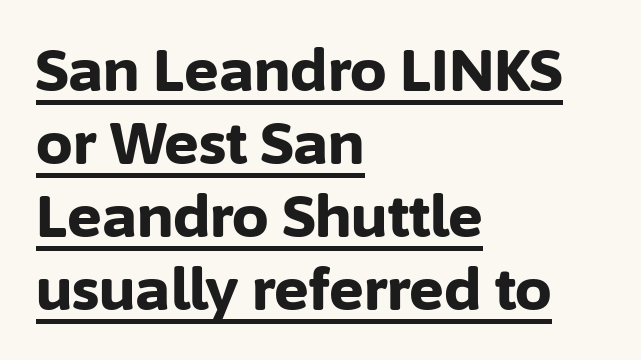
{"serif": "no", "italic": "no", "bold": "yes", "weight": "bold", "width": "normal", "stroke_contrast": "low", "x_height": "medium", "monospaced": "no", "underline": "yes", "align": "left", "line_spacing": "normal", "line_spacing_ratio": 1.26, "letter_spacing": "normal", "letter_spacing_em": 0.0, "glyph_px": 58}
